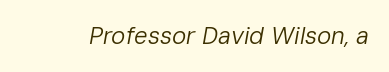
{"italic": "yes", "lean": "right", "slant_degrees": 10, "bold": "no", "underline": "no", "letter_spacing": "normal", "letter_spacing_em": 0.0, "glyph_px": 24}
